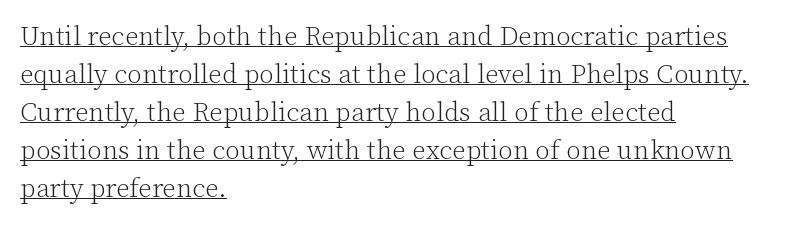
If you drew a ruler down the left edge, every line would touch it. A typesetter would call this zero additional tracking. The passage shown is not bold in any degree. Caption: lettering with a line underneath. Does the leading feel generous? No, just average. Do the letters lean? They stand straight.
